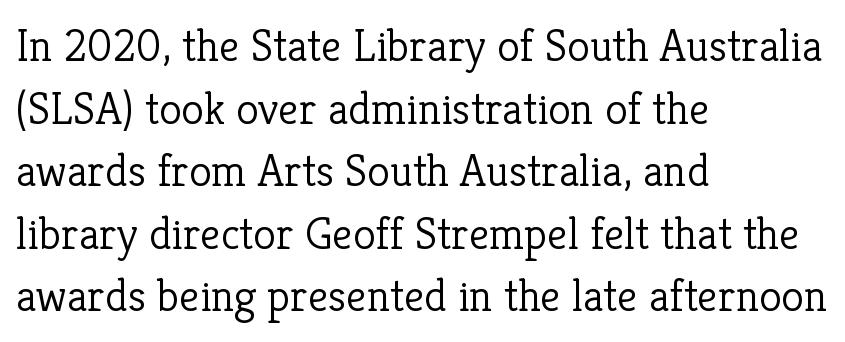
When letters stand straight like this, we call the style roman or upright. Summary of weight: not heavy and not bold. The line texture is even and compact thanks to regular tracking. Compared with a centered layout, this one pins lines to the left instead. Regarding serifs, this sample has them. Each letter keeps its own natural width here, so spacing adapts to shape.
